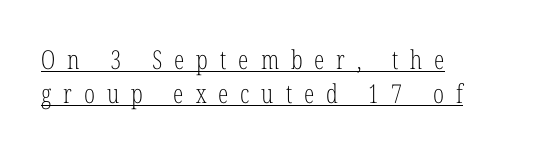
{"italic": "no", "bold": "no", "underline": "yes", "align": "left", "line_spacing": "normal", "line_spacing_ratio": 1.29, "letter_spacing": "wide", "letter_spacing_em": 0.46, "glyph_px": 26}
